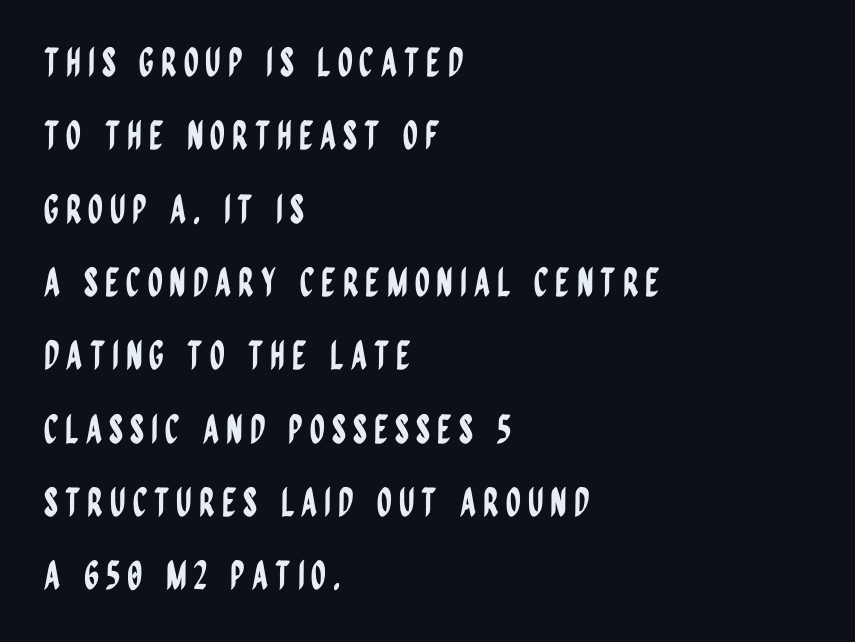
The image shows 39 px condensed sans-serif type, upright; set left-aligned, line spacing 1.88x, not underlined; low stroke contrast and a large x-height.
